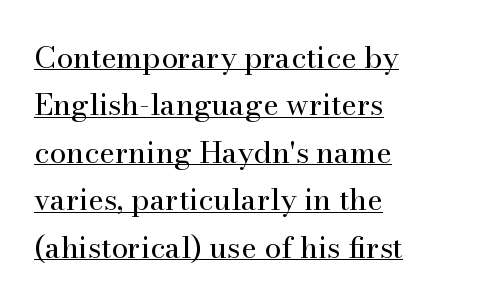
{"serif": "yes", "italic": "no", "bold": "no", "weight": "regular", "width": "normal", "stroke_contrast": "high", "x_height": "small", "monospaced": "no", "underline": "yes", "align": "left", "line_spacing": "normal", "line_spacing_ratio": 1.58, "letter_spacing": "normal", "letter_spacing_em": 0.0, "glyph_px": 30}
